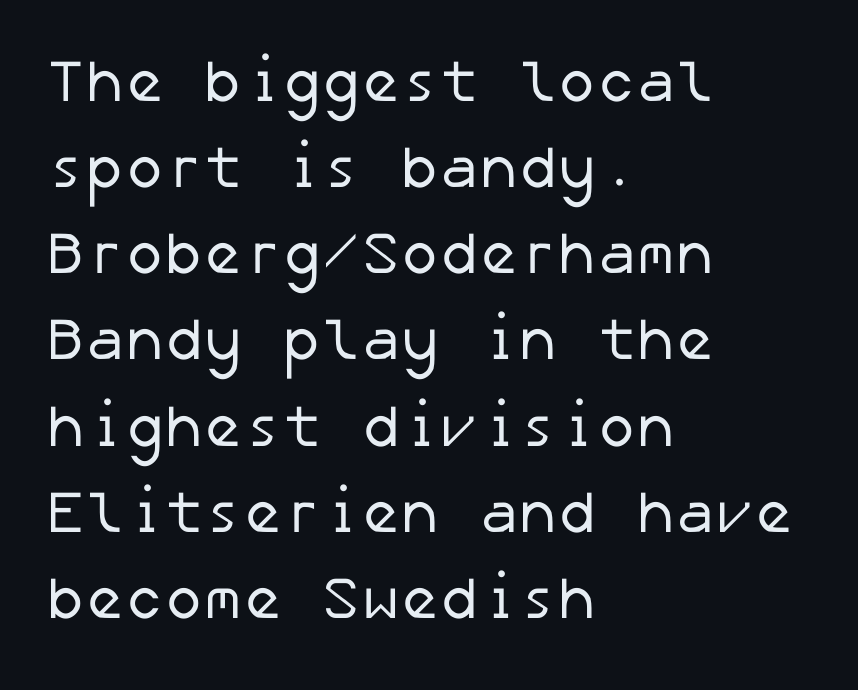
Q: Is the text bold? A: No.
Q: Is the typeface a serif or a sans-serif typeface? A: Sans-serif.
Q: Is the text underlined? A: No.
Q: How is the paragraph aligned? A: Left-aligned.
Q: Is the spacing between letters normal or unusually wide? A: Normal.
Q: Is the spacing between lines tight, normal or loose? A: Normal.
Q: Width (condensed, normal, or wide)? A: Normal.
Q: Stroke contrast? A: Low.
Q: x-height? A: Medium.
